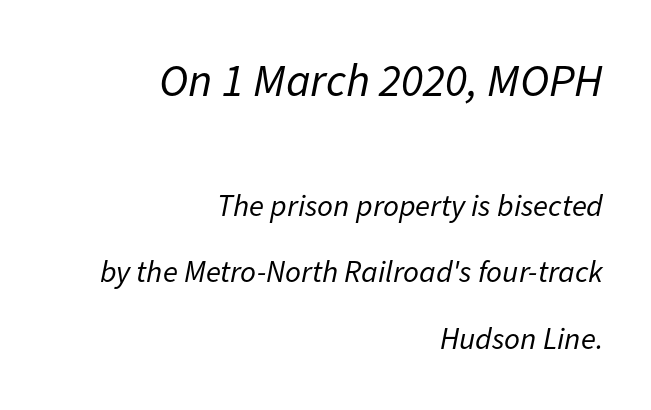
This layout puts the oversized block above and the modest block below. These glyphs show unthickened strokes, regular width or finer. Whoever set this chose breathing room over compactness in the vertical rhythm. The tracking reads as untouched default to a designer's eye. Words float on clear page, feet unadorned.
